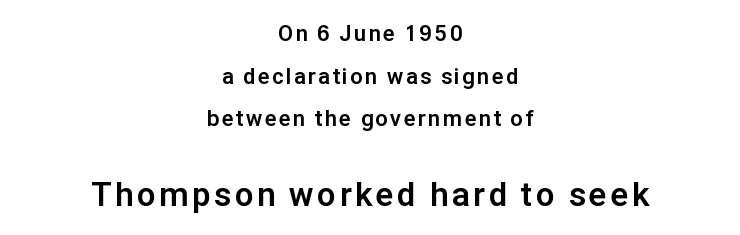
The image shows 33 px bold sans-serif type, upright; set centered, loose line spacing (1.94x), not underlined; the second (bottom) block is 1.5x larger; low stroke contrast and a medium x-height.
